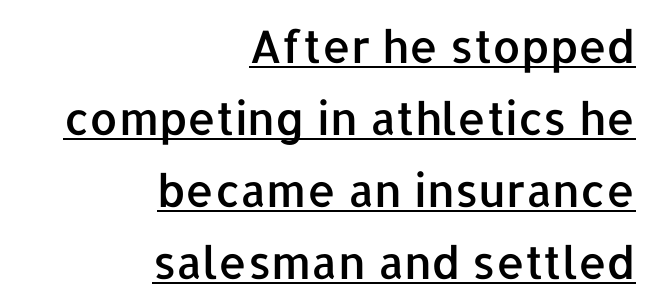
You could not count columns in this text — the font is proportionally spaced. Check the space under the baseline: a stroke is drawn there. The rendering shows plain stroke endings on the letterforms — a sans-serif design. Tracking value appears to be zero — textbook default spacing. Compared with typical paragraphs, the rows here are spaced about the same.
